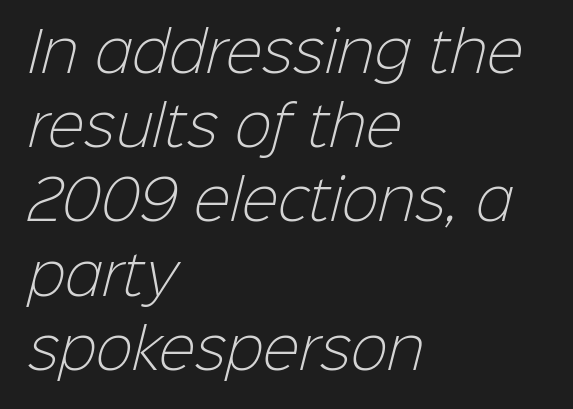
The image shows 55 px light sans-serif type; set left-aligned, normal line spacing (1.35x), normal letter spacing, not underlined; low stroke contrast and a medium x-height.
